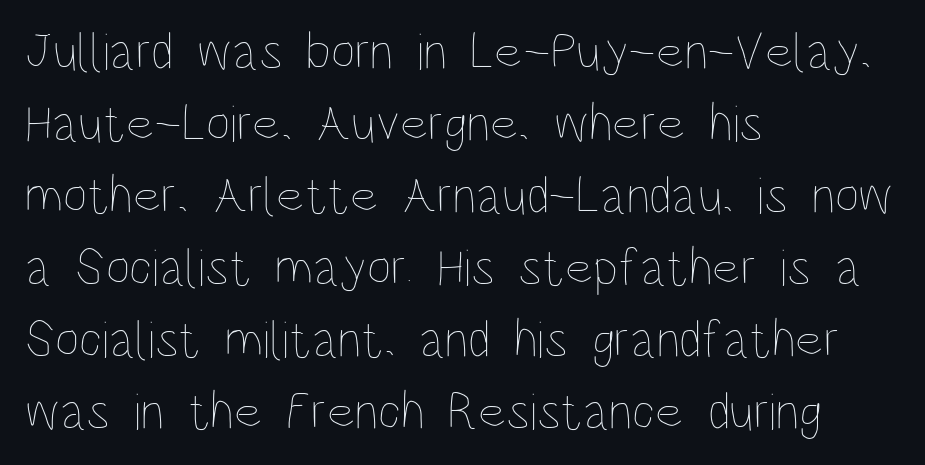
Q: Is the text bold? A: No.
Q: Is the text italic (slanted)? A: No, it is upright.
Q: Is the text underlined? A: No.
Q: How is the paragraph aligned? A: Left-aligned.
Q: Is the spacing between letters normal or unusually wide? A: Normal.
Q: Is the spacing between lines tight, normal or loose? A: Normal.
Q: Width (condensed, normal, or wide)? A: Condensed.
Q: Stroke contrast? A: Low.
Q: x-height? A: Large.
Q: Monospaced? A: No.
